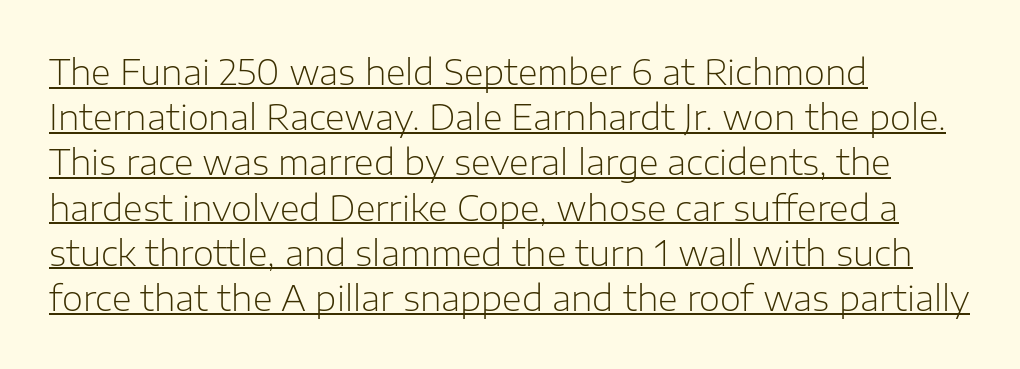
Q: Is the text bold? A: No.
Q: Is the text italic (slanted)? A: No, it is upright.
Q: Is the typeface a serif or a sans-serif typeface? A: Sans-serif.
Q: Is the text underlined? A: Yes.
Q: How is the paragraph aligned? A: Left-aligned.
Q: Is the spacing between letters normal or unusually wide? A: Normal.
Q: Is the spacing between lines tight, normal or loose? A: Normal.
Q: Width (condensed, normal, or wide)? A: Normal.
Q: Stroke contrast? A: Low.
Q: x-height? A: Medium.
Q: Monospaced? A: No.
